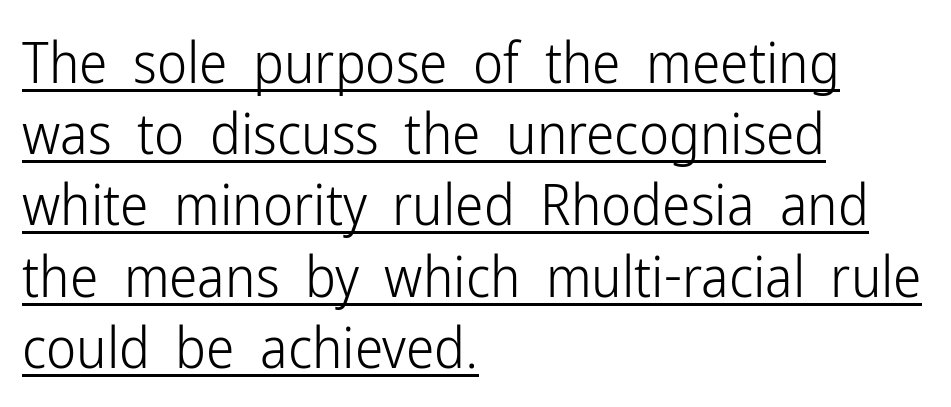
{"serif": "no", "italic": "no", "bold": "no", "weight": "light", "width": "condensed", "stroke_contrast": "low", "x_height": "medium", "monospaced": "no", "underline": "yes", "align": "left", "line_spacing": "normal", "line_spacing_ratio": 1.25, "letter_spacing": "normal", "letter_spacing_em": 0.0, "glyph_px": 57}
